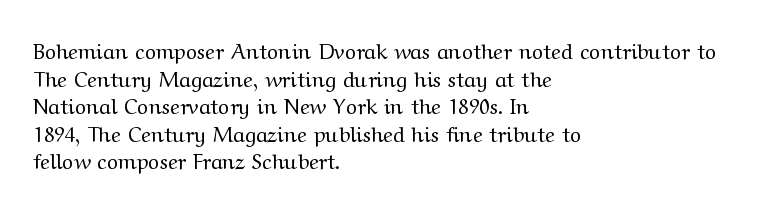
Teacher's note: observe the even left margin — that is flush-left alignment. The line texture is even and compact thanks to regular tracking. The lettering stays uniformly vertical, giving the passage a roman look. The baseline area is clear.
